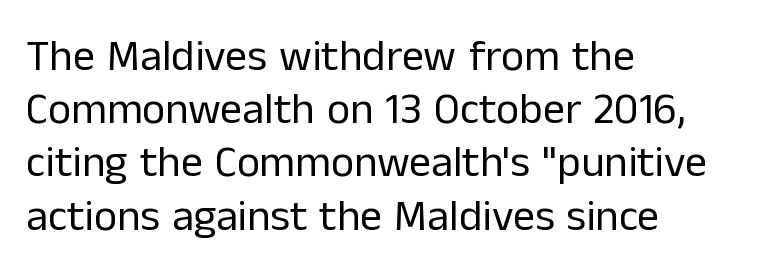
{"serif": "no", "italic": "no", "bold": "no", "weight": "regular", "width": "normal", "stroke_contrast": "low", "x_height": "medium", "monospaced": "no", "underline": "no", "align": "left", "line_spacing_ratio": 1.21, "letter_spacing": "normal", "letter_spacing_em": 0.0, "glyph_px": 44}
